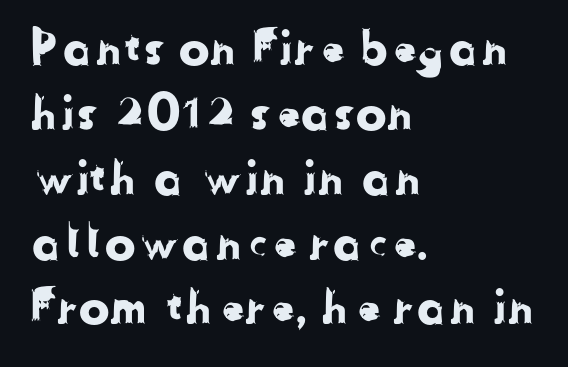
{"serif": "no", "width": "normal", "stroke_contrast": "low", "x_height": "medium", "monospaced": "no", "underline": "no", "align": "left", "line_spacing": "normal", "line_spacing_ratio": 1.41, "letter_spacing": "normal", "letter_spacing_em": 0.0, "glyph_px": 46}
